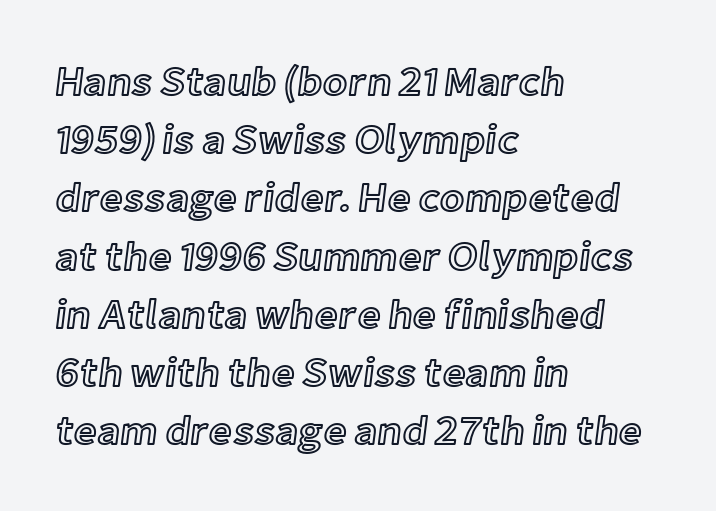
Q: Is the text italic (slanted)? A: Yes.
Q: Is the text underlined? A: No.
Q: How is the paragraph aligned? A: Left-aligned.
Q: Is the spacing between letters normal or unusually wide? A: Normal.
Q: Is the spacing between lines tight, normal or loose? A: Normal.
Q: Width (condensed, normal, or wide)? A: Normal.
Q: x-height? A: Medium.
Q: Monospaced? A: No.
